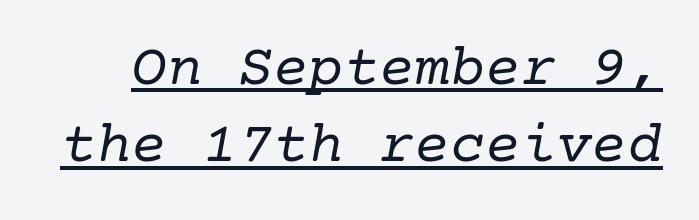
Q: Is the text bold? A: No.
Q: Is the text italic (slanted)? A: Yes, it leans right by about 10 degrees.
Q: Is the typeface a serif or a sans-serif typeface? A: Serif.
Q: Is the text underlined? A: Yes.
Q: Is the spacing between letters normal or unusually wide? A: Normal.
Q: Is the spacing between lines tight, normal or loose? A: Normal.
Q: Width (condensed, normal, or wide)? A: Normal.
Q: Stroke contrast? A: Low.
Q: x-height? A: Medium.
